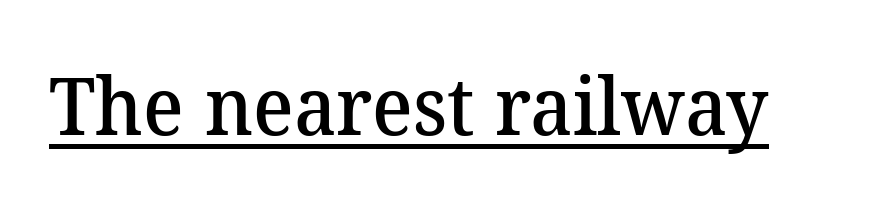
{"serif": "yes", "bold": "semi", "weight": "semibold", "width": "normal", "stroke_contrast": "medium", "x_height": "medium", "monospaced": "no", "underline": "yes", "letter_spacing": "normal", "letter_spacing_em": 0.0, "glyph_px": 80}
